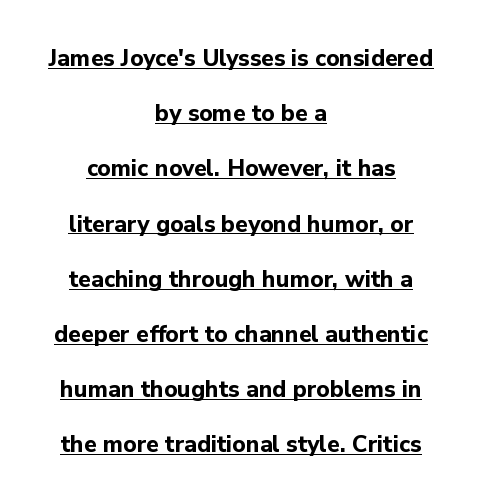
Every character sits straight up, as roman type does. A baseline rule has been typeset under these characters. Reading down the column, the eye jumps a long way to each next line. The paragraph shown floats in the horizontal middle. A typesetter would call this zero additional tracking.
